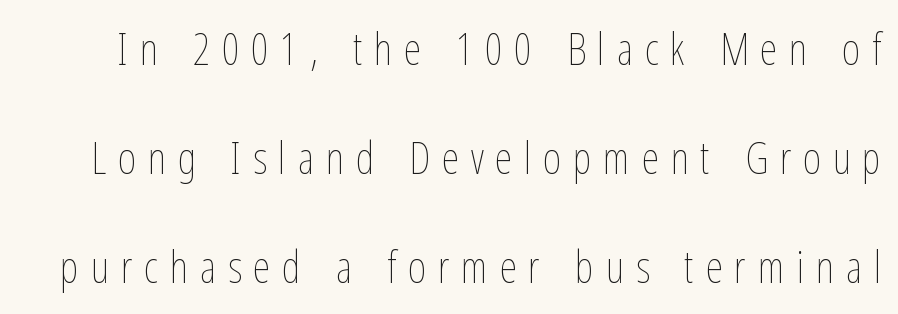
Horizontal bands of white between lines are thick stripes. Weight: in the light-to-regular range. Posture: straight, roman, zero tilt. Any mark beneath the type? The region is blank.
